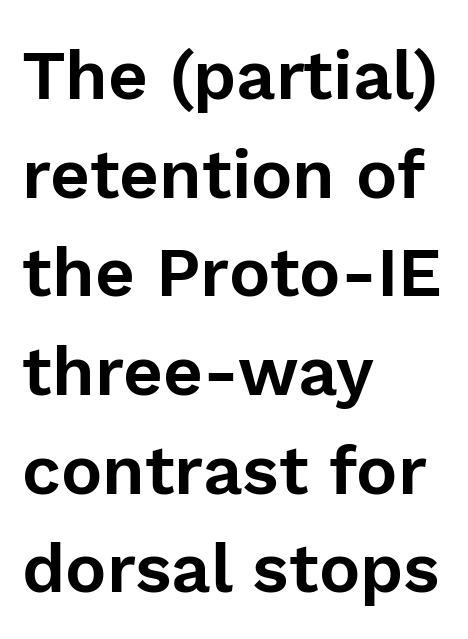
Q: Is the text italic (slanted)? A: No, it is upright.
Q: Is the typeface a serif or a sans-serif typeface? A: Sans-serif.
Q: Is the text underlined? A: No.
Q: How is the paragraph aligned? A: Left-aligned.
Q: Is the spacing between letters normal or unusually wide? A: Normal.
Q: Is the spacing between lines tight, normal or loose? A: Normal.
Q: Width (condensed, normal, or wide)? A: Normal.
Q: x-height? A: Medium.
Q: Monospaced? A: No.
